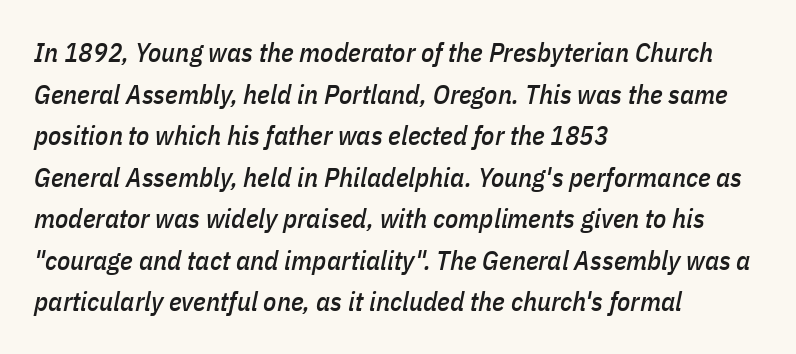
Beneath every word, the page is bare. The typesetter chose a ragged-right arrangement here. It's the slanting kind of type. Students, note that the glyphs here touch the page at normal intervals. This block has exactly the height ordinary leading produces.
